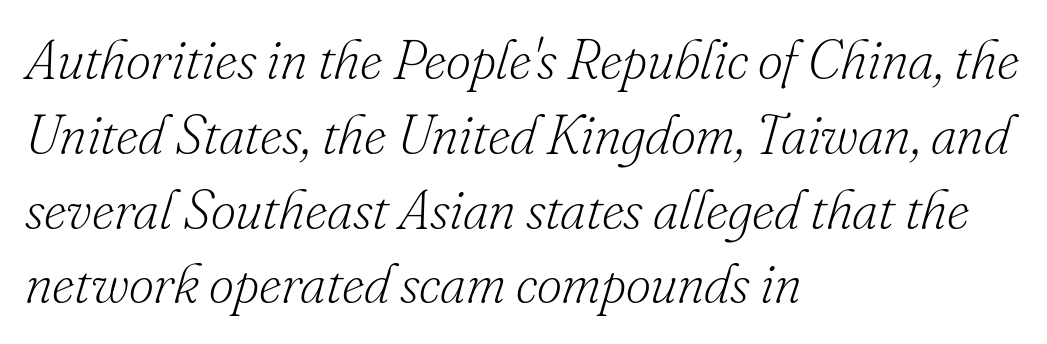
Spacing between characters is what you'd get straight out of the box. Beneath every word, the page is bare. The rendering uses natural spacing where letterforms have individual widths. Baseline-to-baseline distance is the conventional proportion of letter height.
